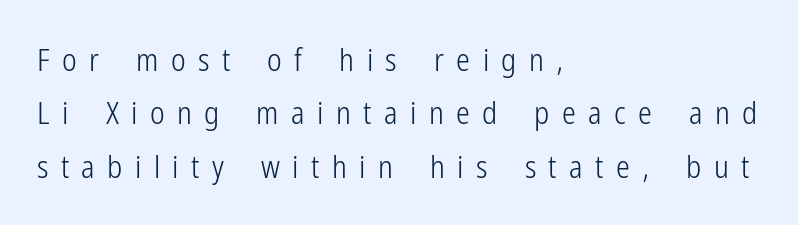
{"serif": "no", "italic": "no", "bold": "no", "weight": "light", "width": "condensed", "stroke_contrast": "low", "x_height": "medium", "monospaced": "no", "underline": "no", "align": "left", "line_spacing_ratio": 1.72, "letter_spacing": "wide", "letter_spacing_em": 0.4, "glyph_px": 31}
